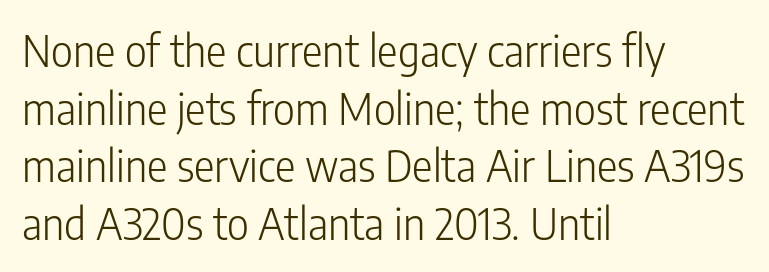
{"serif": "no", "italic": "no", "bold": "no", "weight": "light", "width": "condensed", "stroke_contrast": "low", "x_height": "medium", "monospaced": "no", "underline": "no", "align": "left", "line_spacing": "normal", "line_spacing_ratio": 1.34, "letter_spacing": "normal", "letter_spacing_em": 0.0, "glyph_px": 43}
